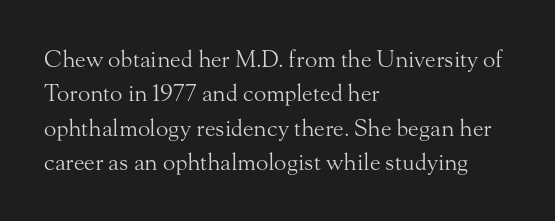
The vertical gap from one line to the next is medium. These lines were composed using upright roman letters. Horizontal alignment here is leftward, the default for most running prose. The gaps between neighbouring characters are ordinary and unremarkable. Weight: regular or lighter.
